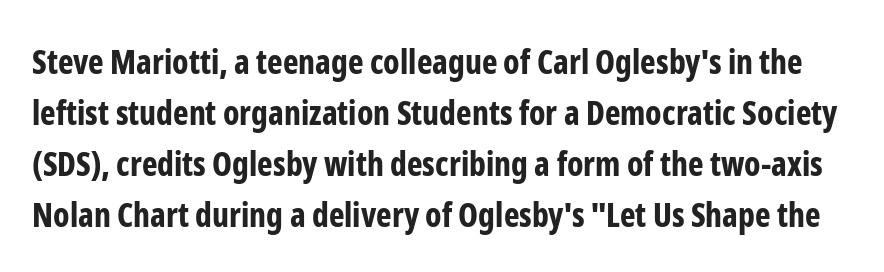
There is no visible air inserted between adjacent glyphs. The passage shown is typed in a proportional face where columns would drift. The lettering stays uniformly vertical, giving the passage a roman look. The passage shown is typeset with a sans-serif family.
